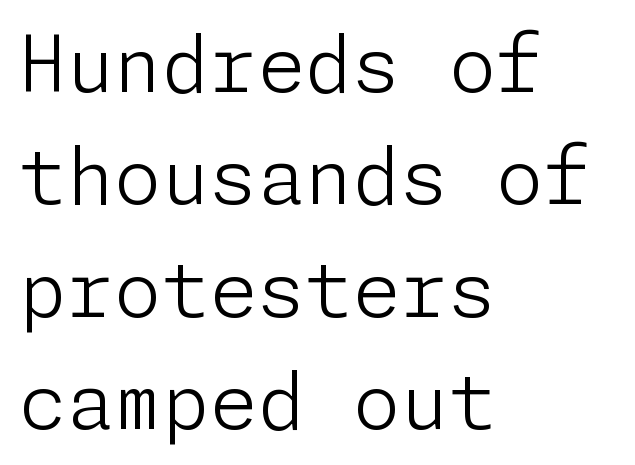
Letter spacing: default. The strokes carry an ordinary text weight at most. Every character sits straight up, as roman type does. Glance below the letters and you will spot only blank space. Each new line begins a customary step beneath the previous one.
